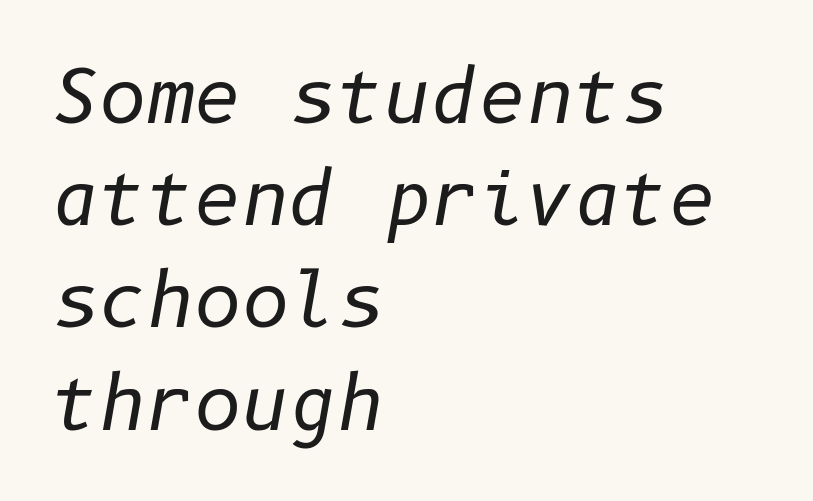
Vertical spacing — default. Bare-footed words on every line. All the whitespace from short lines collects on the right. Does extra space separate the letters? No, they use regular spacing. A light-to-regular cut is what we see here.
